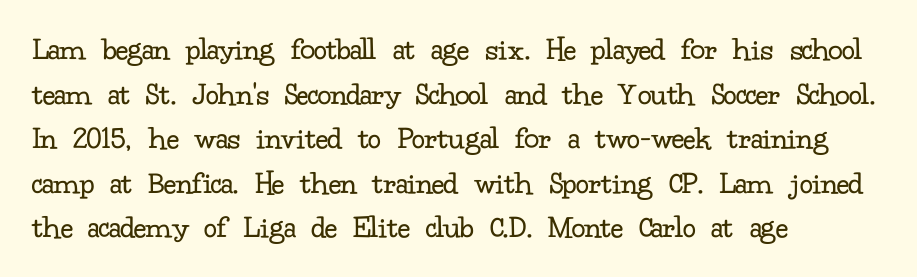
{"serif": "yes", "italic": "no", "bold": "no", "weight": "regular", "width": "normal", "stroke_contrast": "low", "x_height": "small", "monospaced": "no", "underline": "no", "align": "left", "line_spacing": "normal", "line_spacing_ratio": 1.35, "letter_spacing": "normal", "letter_spacing_em": 0.0, "glyph_px": 33}
